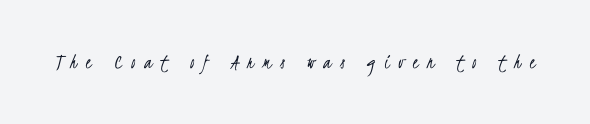
The image shows 22 px text type; set unusually wide letter spacing (+0.41 em), not underlined.
